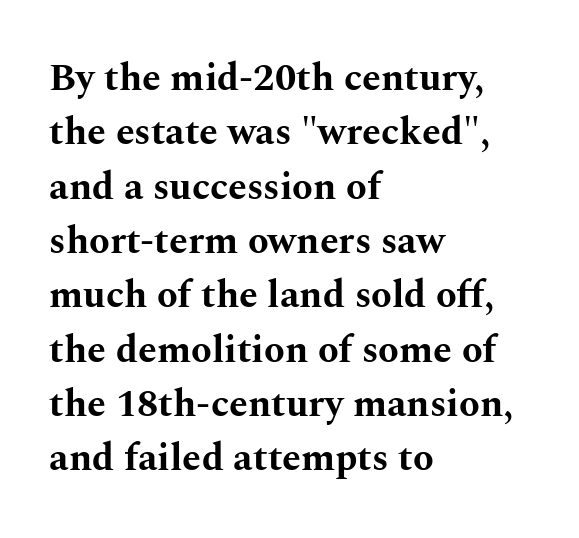
The image shows 38 px bold, wide serif type, upright; set left-aligned, normal line spacing (1.43x), normal letter spacing, not underlined; medium stroke contrast and a medium x-height.
